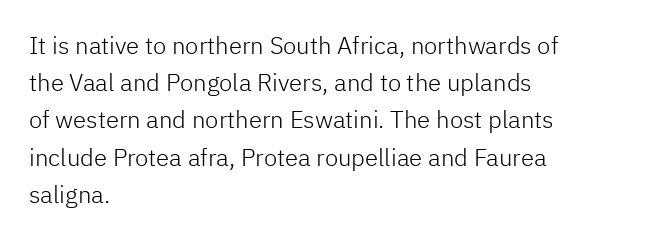
The image shows 24 px text type, upright; set left-aligned, normal line spacing (1.55x), normal letter spacing, not underlined.
